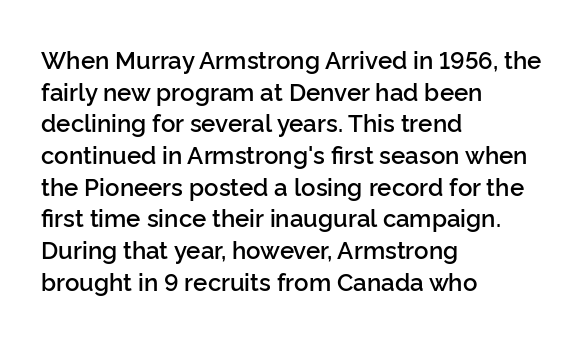
{"italic": "no", "bold": "semi", "underline": "no", "align": "left", "line_spacing": "normal", "line_spacing_ratio": 1.32, "letter_spacing": "normal", "letter_spacing_em": 0.0, "glyph_px": 24}
